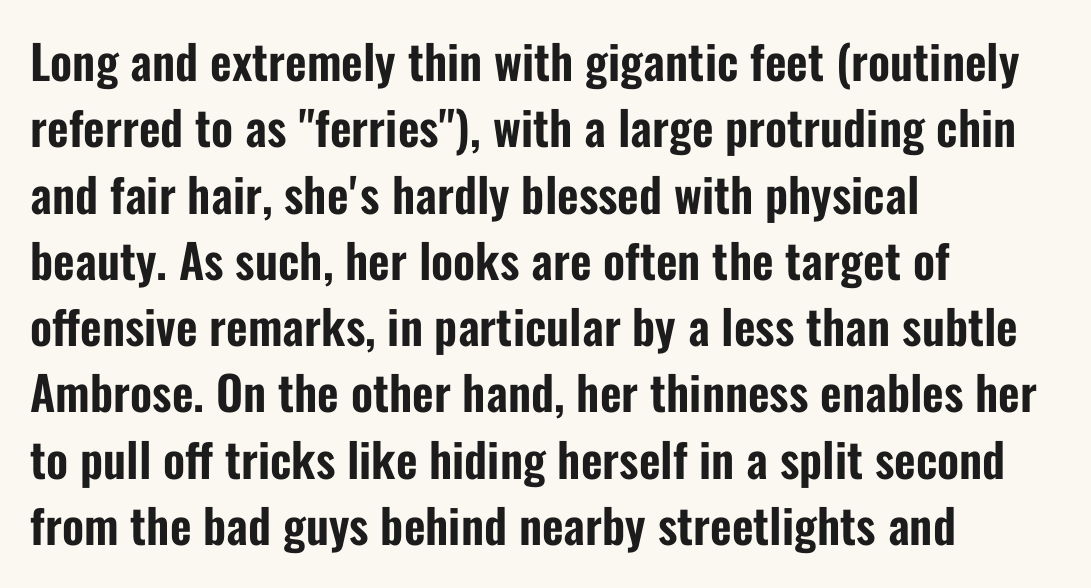
The image shows 47 px condensed sans-serif type, upright; set left-aligned, normal line spacing (1.41x), normal letter spacing, not underlined; low stroke contrast and a medium x-height.
